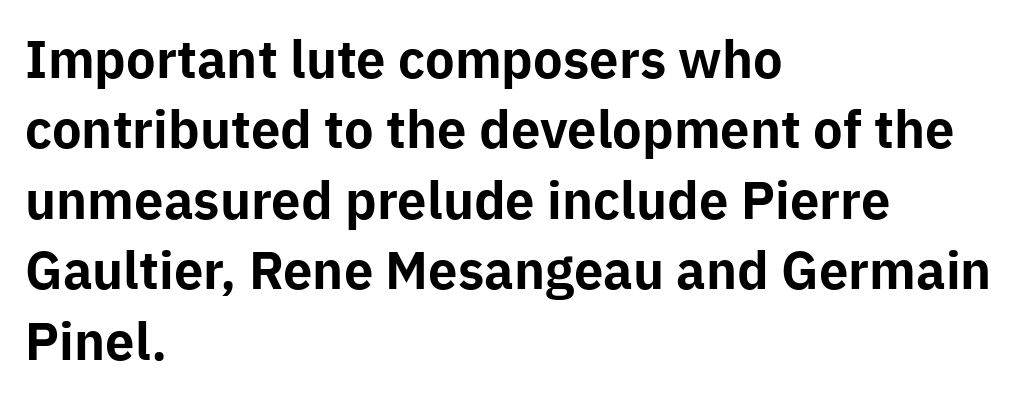
Q: Is the text bold? A: Yes.
Q: Is the text italic (slanted)? A: No, it is upright.
Q: Is the typeface a serif or a sans-serif typeface? A: Sans-serif.
Q: Is the text underlined? A: No.
Q: How is the paragraph aligned? A: Left-aligned.
Q: Is the spacing between letters normal or unusually wide? A: Normal.
Q: Is the spacing between lines tight, normal or loose? A: Normal.
Q: Width (condensed, normal, or wide)? A: Normal.
Q: Stroke contrast? A: Low.
Q: x-height? A: Medium.
Q: Monospaced? A: No.
